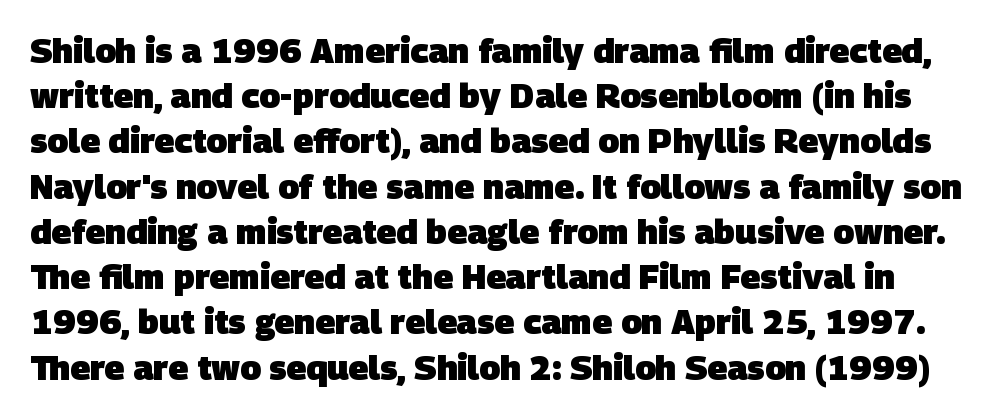
The image shows 34 px heavy sans-serif type; set normal line spacing (1.33x), normal letter spacing, not underlined; low stroke contrast and a large x-height.
